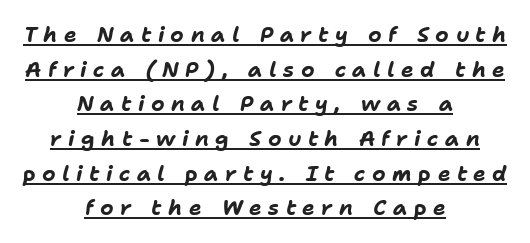
{"italic": "yes", "lean": "right", "slant_degrees": 11, "bold": "yes", "underline": "yes", "align": "center", "line_spacing": "normal", "line_spacing_ratio": 1.65, "letter_spacing": "wide", "letter_spacing_em": 0.31, "glyph_px": 21}
